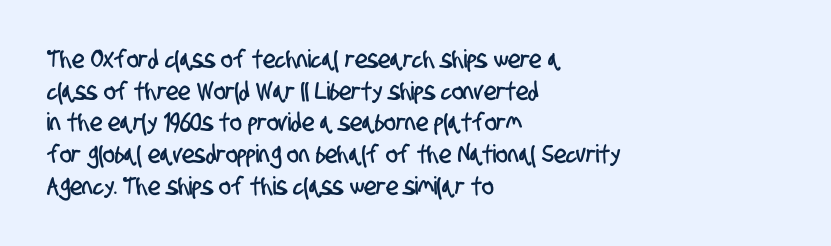
{"underline": "no", "align": "left", "line_spacing": "normal", "line_spacing_ratio": 1.27, "letter_spacing": "normal", "letter_spacing_em": 0.0, "glyph_px": 25}
